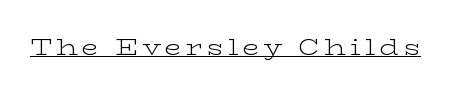
The image shows 22 px text type, upright; set unusually wide letter spacing (+0.2 em), underlined.
